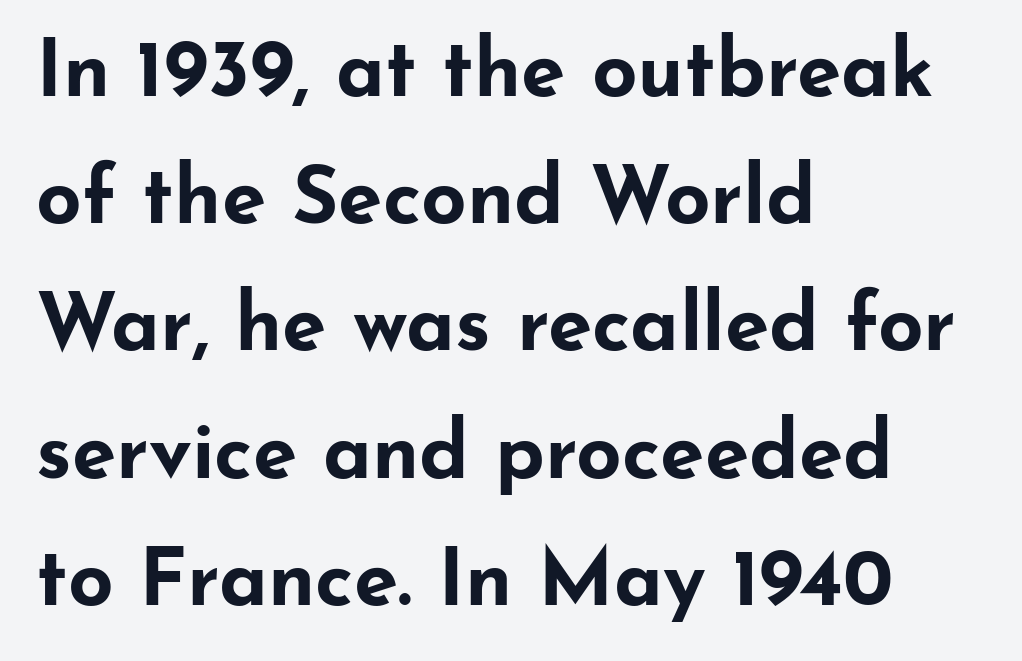
{"serif": "no", "italic": "no", "bold": "yes", "weight": "bold", "width": "wide", "stroke_contrast": "low", "x_height": "small", "monospaced": "no", "underline": "no", "align": "left", "line_spacing": "normal", "line_spacing_ratio": 1.59, "letter_spacing": "normal", "letter_spacing_em": 0.0, "glyph_px": 80}
